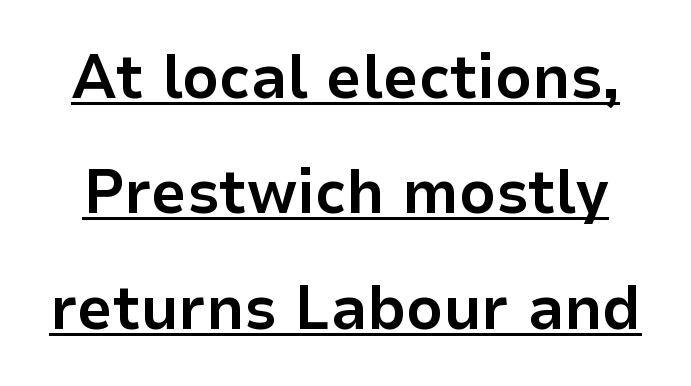
The image shows 63 px bold sans-serif type, upright; set line spacing 1.83x, normal letter spacing, underlined; low stroke contrast and a medium x-height.
